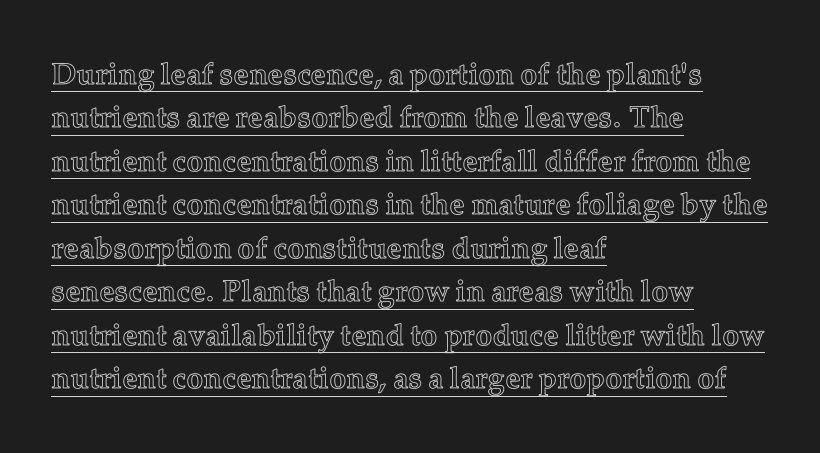
Rows of type keep a routine distance in the vertical direction. Tall strokes in this sample are plumb rather than angled. Between one letter and the next there's only the usual sliver of space. If you drew a ruler down the left edge, every line would touch it.
